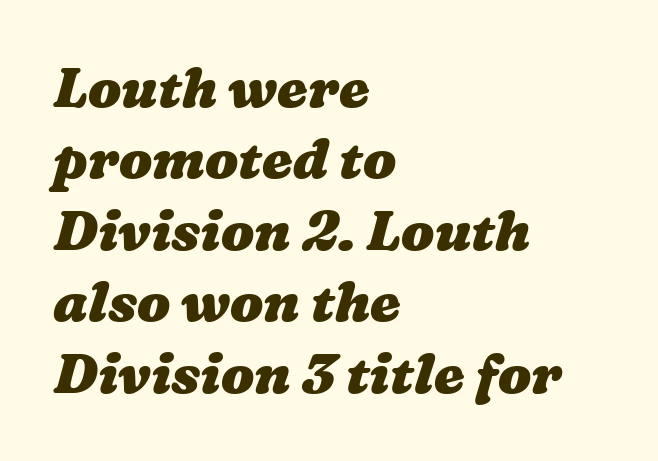
{"bold": "yes", "weight": "heavy", "width": "wide", "stroke_contrast": "medium", "x_height": "medium", "monospaced": "no", "underline": "no", "align": "left", "line_spacing": "normal", "line_spacing_ratio": 1.3, "letter_spacing": "normal", "letter_spacing_em": 0.0, "glyph_px": 55}
